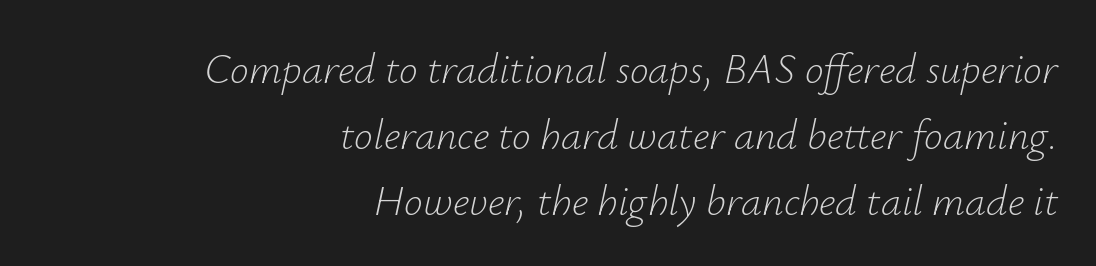
The face used here is proportionally spaced, like ordinary book or web type. The baseline area is clear. Compared with ordinary roman type, these characters are visibly tilted. Default kerning and tracking; the words read as compact shapes. Compared with a flush-left layout, this one pins lines to the opposite, right side.
